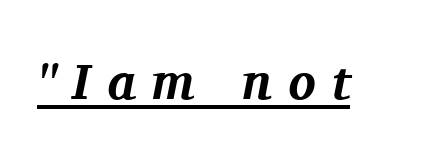
Q: Is the text bold? A: Yes.
Q: Is the text italic (slanted)? A: Yes, it leans right by about 11 degrees.
Q: Is the typeface a serif or a sans-serif typeface? A: Serif.
Q: Is the text underlined? A: Yes.
Q: Is the spacing between letters normal or unusually wide? A: Unusually wide.
Q: Width (condensed, normal, or wide)? A: Normal.
Q: Stroke contrast? A: Medium.
Q: x-height? A: Medium.
Q: Monospaced? A: No.
